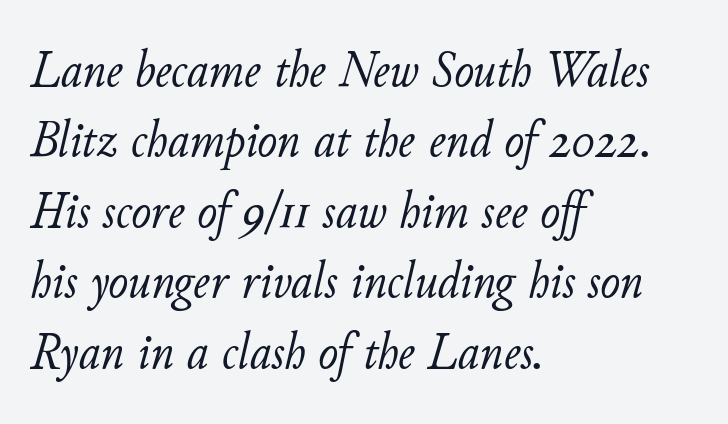
The image shows 53 px light type, italic (leaning right); set left-aligned, normal line spacing (1.33x), normal letter spacing, not underlined; low stroke contrast and a small x-height.
